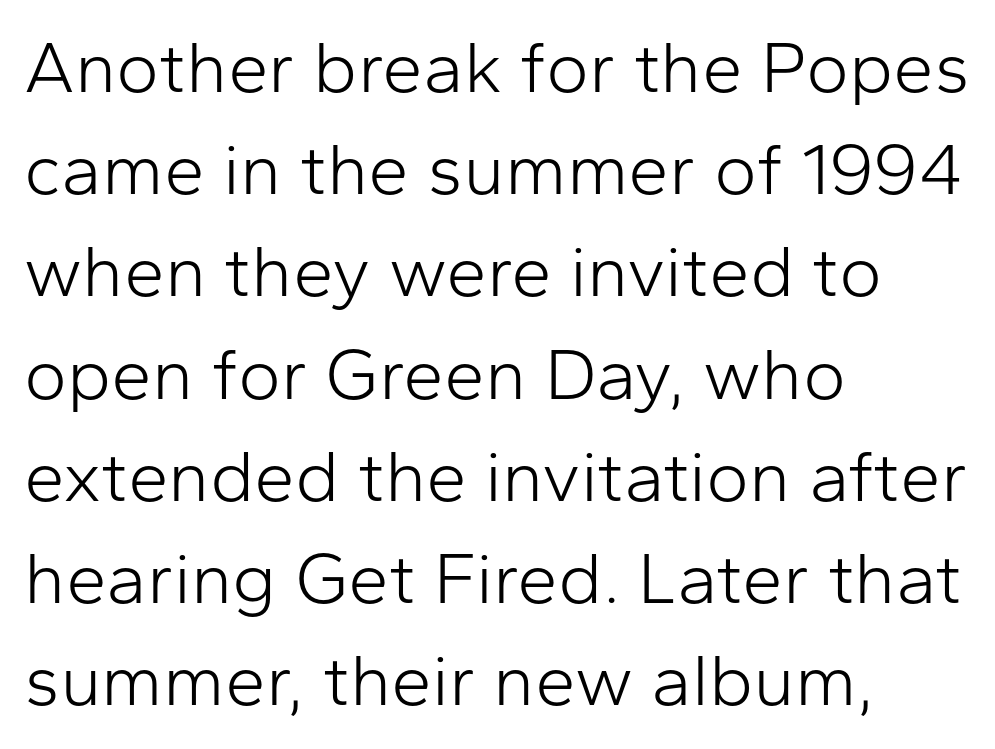
{"serif": "no", "italic": "no", "bold": "no", "weight": "light", "width": "normal", "stroke_contrast": "low", "x_height": "medium", "monospaced": "no", "underline": "no", "align": "left", "line_spacing": "normal", "line_spacing_ratio": 1.4, "letter_spacing": "normal", "letter_spacing_em": 0.0, "glyph_px": 73}
